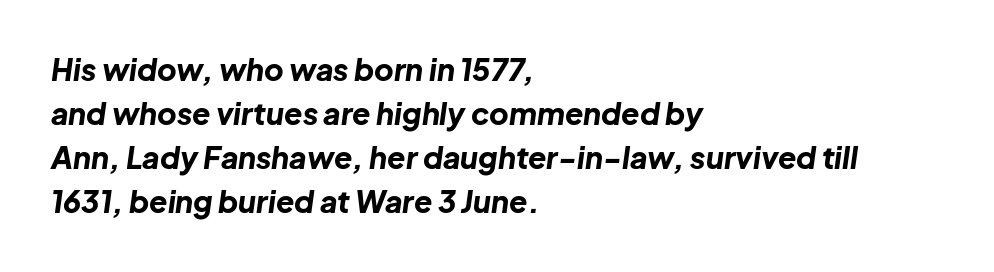
On the weight axis this lands at bold, roughly 700. Leftover space on each line is placed entirely after the last word. The rendering keeps characters at their native spacing. These lines were composed using italics. Any mark beneath the type? The region is blank. Proportional: the letters do not fall into vertical columns.
